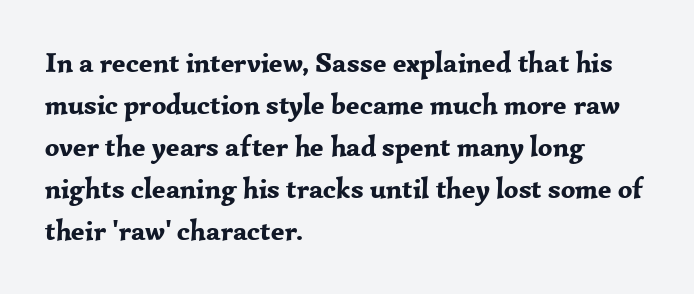
{"serif": "yes", "italic": "no", "bold": "yes", "weight": "bold", "width": "normal", "stroke_contrast": "low", "x_height": "medium", "monospaced": "no", "underline": "no", "align": "left", "line_spacing": "normal", "line_spacing_ratio": 1.5, "letter_spacing": "normal", "letter_spacing_em": 0.0, "glyph_px": 28}
